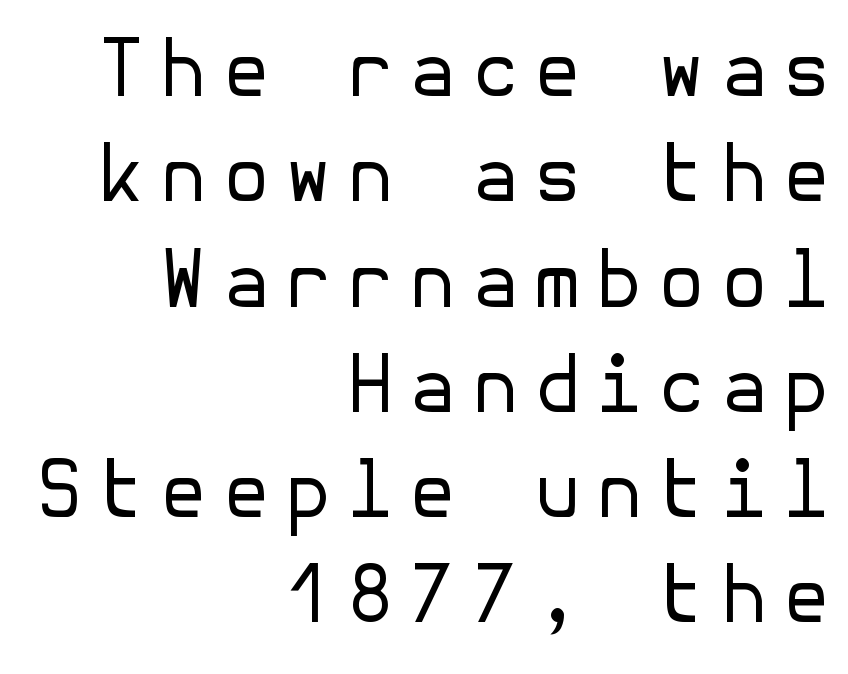
Classification — sans serif. Do the letters lean? They stand straight. Lines of text with bare space underneath. The paragraph shown leans on its right margin. These lines sit exactly where default settings would place them.
